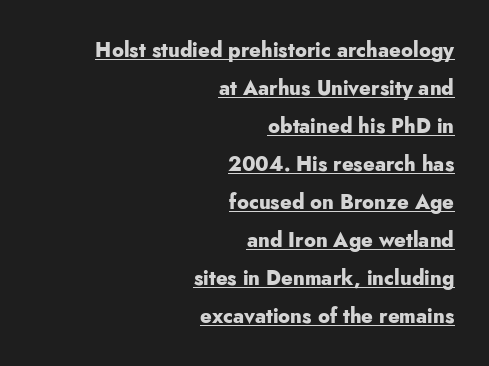
Q: Is the text bold? A: Yes.
Q: Is the text italic (slanted)? A: No, it is upright.
Q: Is the text underlined? A: Yes.
Q: How is the paragraph aligned? A: Right-aligned.
Q: Is the spacing between letters normal or unusually wide? A: Normal.
Q: Is the spacing between lines tight, normal or loose? A: Loose.
